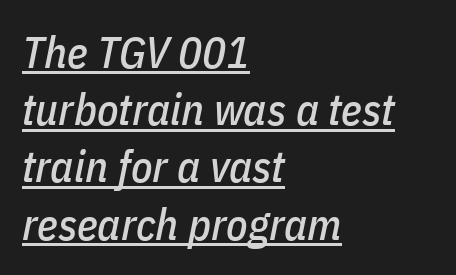
{"italic": "yes", "lean": "right", "slant_degrees": 11, "width": "condensed", "stroke_contrast": "low", "x_height": "medium", "monospaced": "no", "underline": "yes", "align": "left", "line_spacing": "normal", "line_spacing_ratio": 1.3, "letter_spacing": "normal", "letter_spacing_em": 0.0, "glyph_px": 44}
